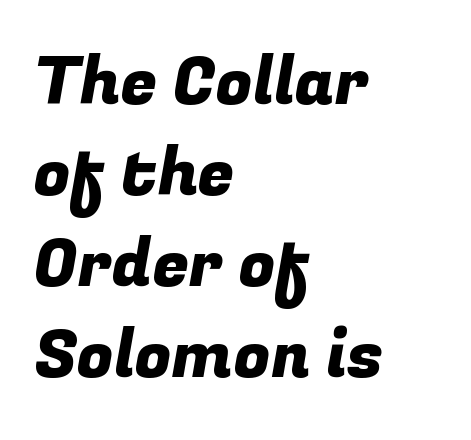
The image shows 66 px sans-serif type; set left-aligned, normal line spacing (1.38x), normal letter spacing, not underlined; low stroke contrast and a medium x-height.
